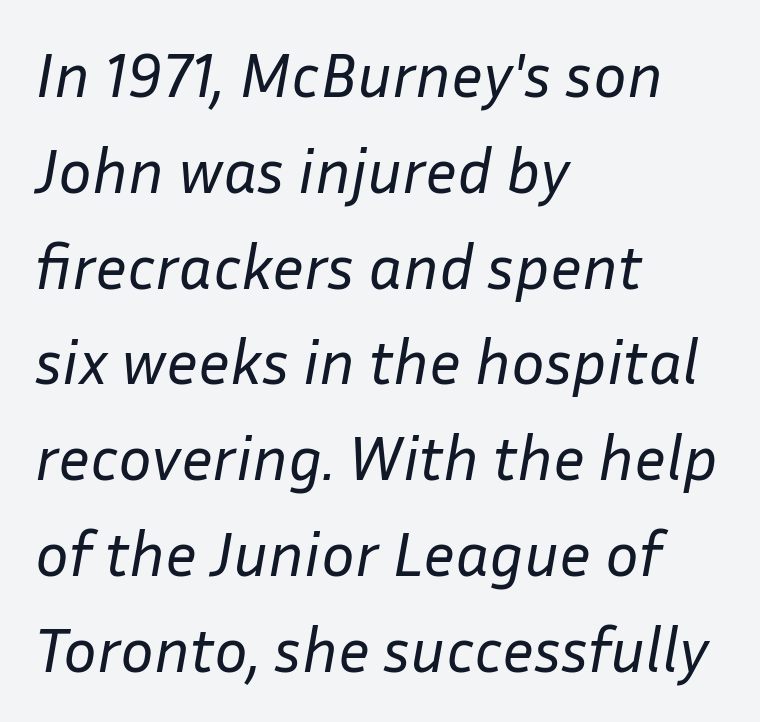
Q: Is the text bold? A: No.
Q: Is the text italic (slanted)? A: Yes, it leans right by about 10 degrees.
Q: Is the text underlined? A: No.
Q: How is the paragraph aligned? A: Left-aligned.
Q: Is the spacing between letters normal or unusually wide? A: Normal.
Q: Is the spacing between lines tight, normal or loose? A: Normal.
Q: Width (condensed, normal, or wide)? A: Normal.
Q: Stroke contrast? A: Low.
Q: x-height? A: Medium.
Q: Monospaced? A: No.
